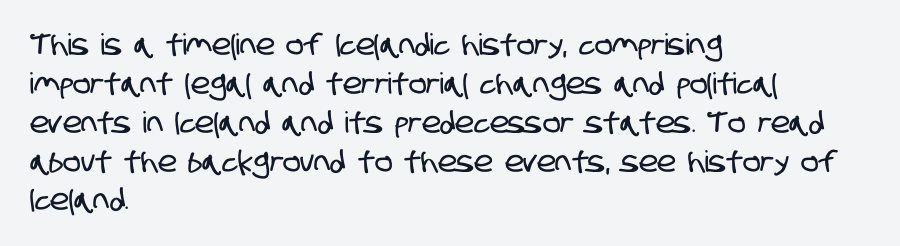
The image shows 29 px condensed sans-serif type; set left-aligned, normal line spacing (1.34x), normal letter spacing, not underlined; low stroke contrast and a large x-height.
